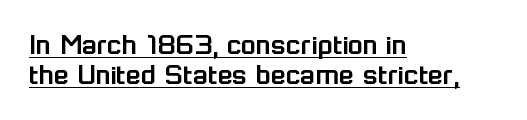
The image shows 31 px sans-serif type, upright; set left-aligned, tight line spacing (0.96x), normal letter spacing, underlined; low stroke contrast and a medium x-height.
